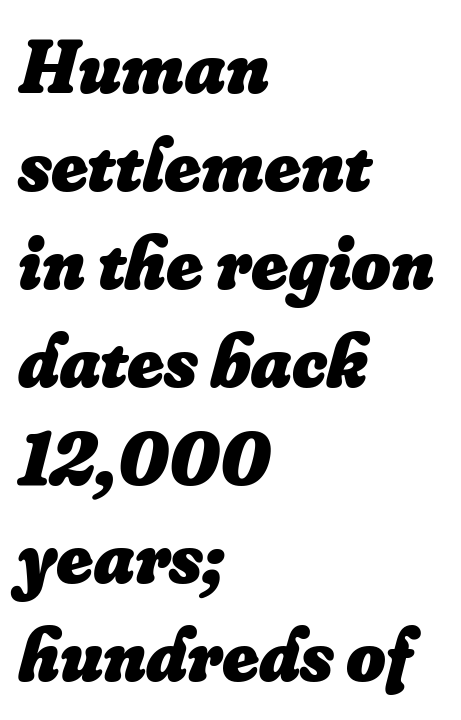
The image shows 76 px heavy type, italic (leaning right); set left-aligned, normal line spacing (1.29x), normal letter spacing, not underlined; low stroke contrast and a small x-height.
